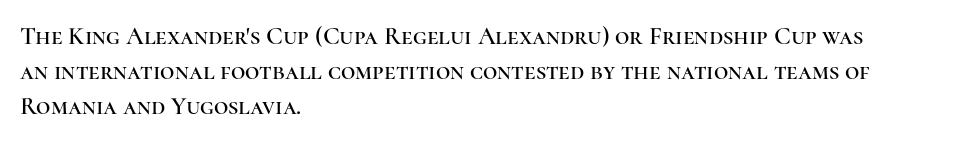
The image shows 25 px text type, upright; set left-aligned, normal line spacing (1.4x), normal letter spacing, not underlined.
